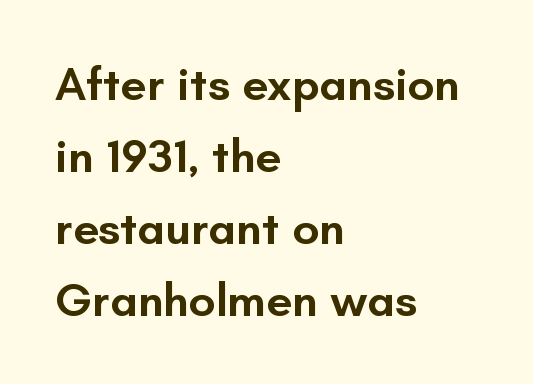
Q: Is the text bold? A: Semi-bold.
Q: Is the text italic (slanted)? A: No, it is upright.
Q: Is the typeface a serif or a sans-serif typeface? A: Sans-serif.
Q: Is the text underlined? A: No.
Q: How is the paragraph aligned? A: Left-aligned.
Q: Is the spacing between letters normal or unusually wide? A: Normal.
Q: Is the spacing between lines tight, normal or loose? A: Normal.
Q: Width (condensed, normal, or wide)? A: Normal.
Q: Stroke contrast? A: Low.
Q: x-height? A: Small.
Q: Monospaced? A: No.
